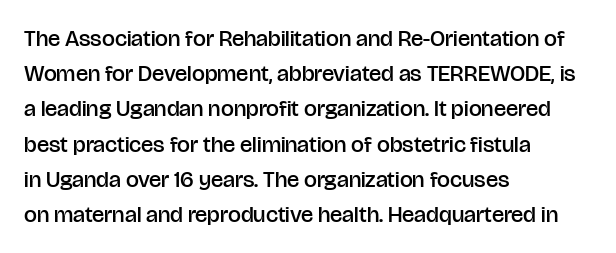
The image shows 23 px text type, upright; set left-aligned, normal line spacing (1.53x), normal letter spacing, not underlined.
